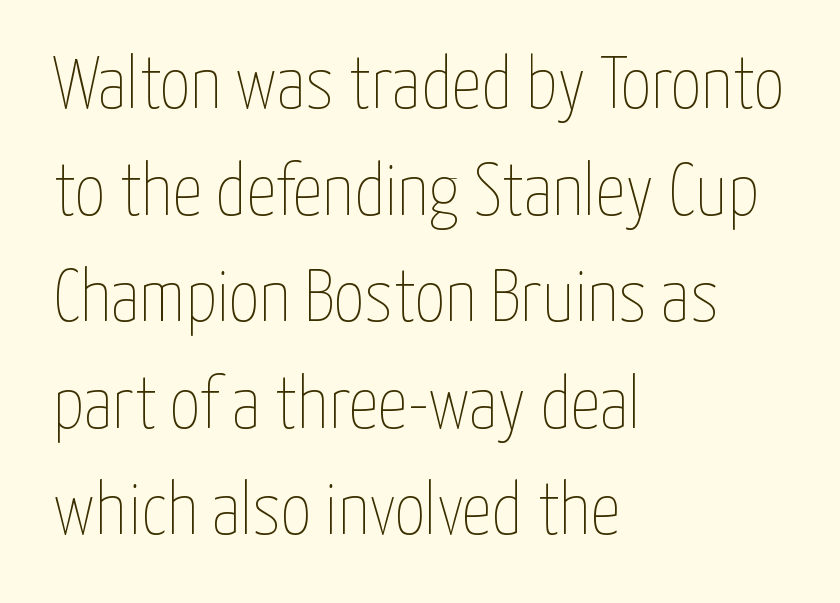
Q: Is the text bold? A: No.
Q: Is the text italic (slanted)? A: No, it is upright.
Q: Is the text underlined? A: No.
Q: How is the paragraph aligned? A: Left-aligned.
Q: Is the spacing between letters normal or unusually wide? A: Normal.
Q: Is the spacing between lines tight, normal or loose? A: Normal.
Q: Width (condensed, normal, or wide)? A: Condensed.
Q: Stroke contrast? A: Low.
Q: x-height? A: Medium.
Q: Monospaced? A: No.
